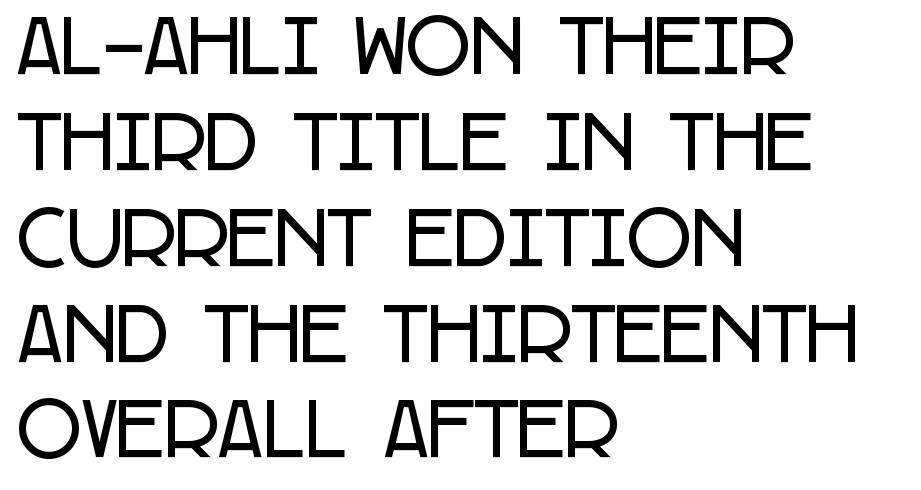
{"serif": "no", "italic": "no", "width": "condensed", "stroke_contrast": "low", "x_height": "large", "monospaced": "no", "underline": "no", "align": "left", "line_spacing": "normal", "line_spacing_ratio": 1.35, "letter_spacing": "normal", "letter_spacing_em": 0.0, "glyph_px": 71}
